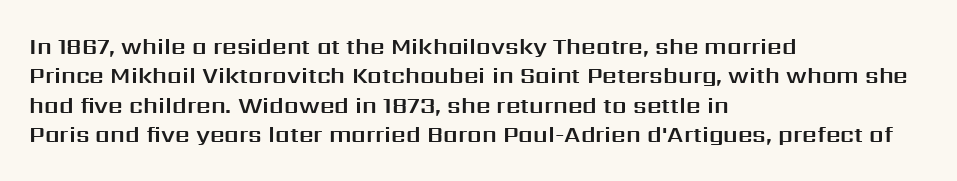
{"italic": "no", "underline": "no", "align": "left", "line_spacing": "normal", "line_spacing_ratio": 1.28, "letter_spacing": "normal", "letter_spacing_em": 0.0, "glyph_px": 23}
